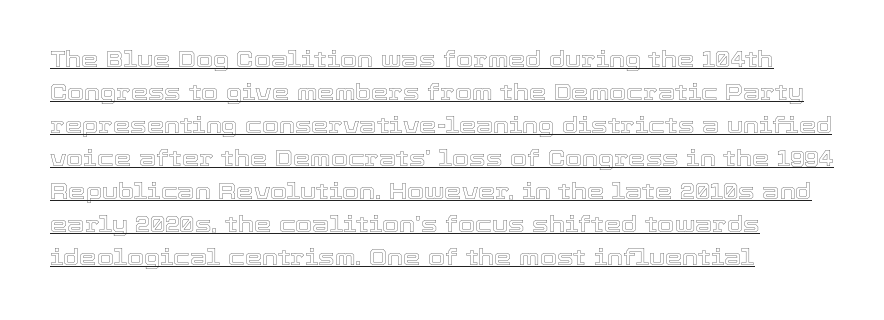
Q: Is the text italic (slanted)? A: No, it is upright.
Q: Is the text underlined? A: Yes.
Q: How is the paragraph aligned? A: Left-aligned.
Q: Is the spacing between letters normal or unusually wide? A: Normal.
Q: Is the spacing between lines tight, normal or loose? A: Normal.
